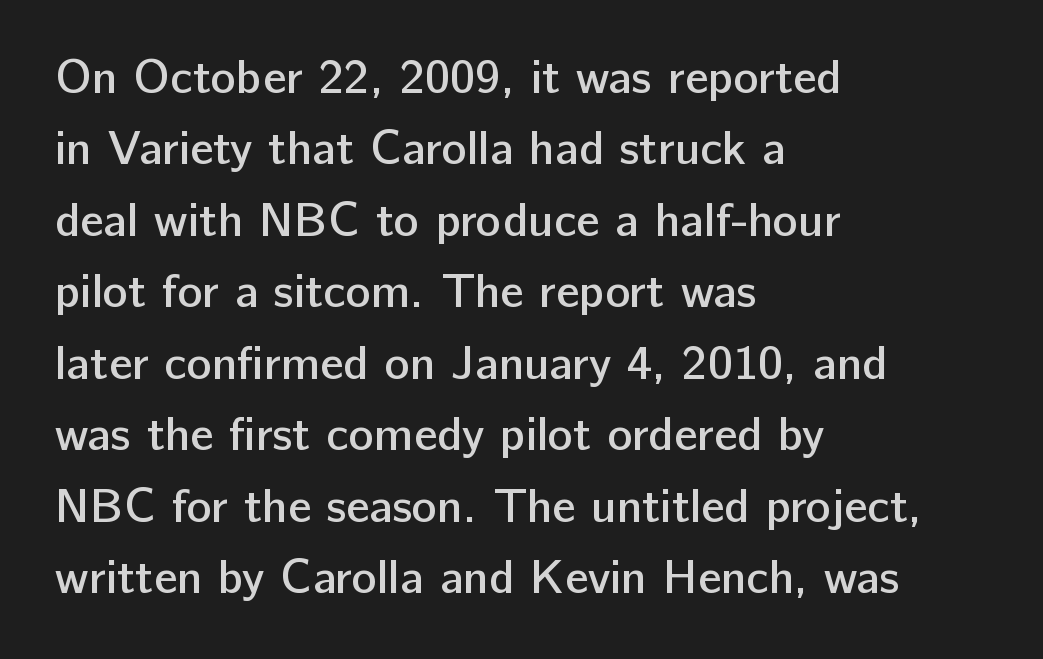
Q: Is the text bold? A: Semi-bold.
Q: Is the text italic (slanted)? A: No, it is upright.
Q: Is the typeface a serif or a sans-serif typeface? A: Sans-serif.
Q: Is the text underlined? A: No.
Q: How is the paragraph aligned? A: Left-aligned.
Q: Is the spacing between letters normal or unusually wide? A: Normal.
Q: Is the spacing between lines tight, normal or loose? A: Normal.
Q: Width (condensed, normal, or wide)? A: Normal.
Q: Stroke contrast? A: Low.
Q: x-height? A: Medium.
Q: Monospaced? A: No.
